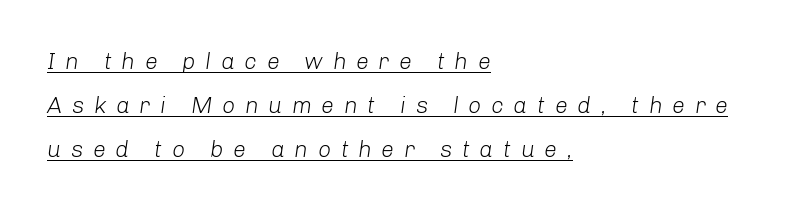
Q: Is the text bold? A: No.
Q: Is the text italic (slanted)? A: Yes, it leans right by about 8 degrees.
Q: Is the text underlined? A: Yes.
Q: How is the paragraph aligned? A: Left-aligned.
Q: Is the spacing between letters normal or unusually wide? A: Unusually wide.
Q: Is the spacing between lines tight, normal or loose? A: Loose.
